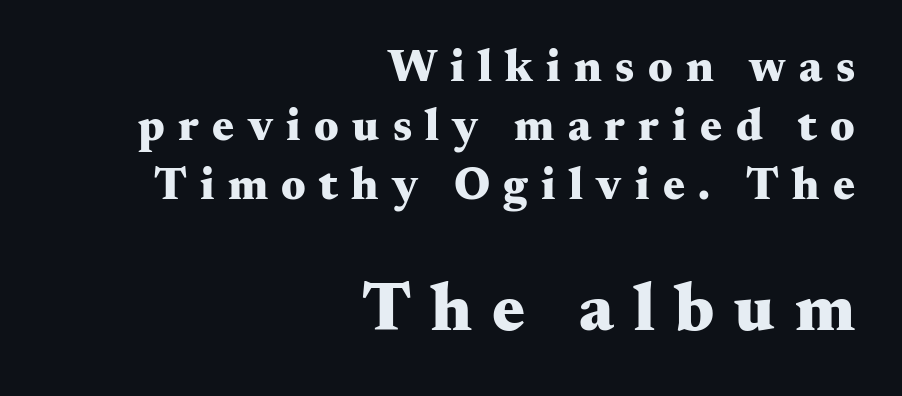
The image shows 69 px heavy, wide serif type, upright; set right-aligned, normal line spacing (1.28x), unusually wide letter spacing (+0.29 em), not underlined; the second (bottom) block is 1.5x larger; medium stroke contrast and a small x-height.
